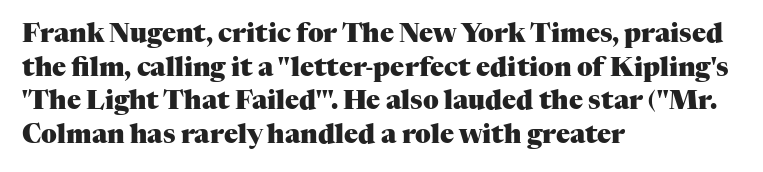
Q: Is the text bold? A: Yes.
Q: Is the text italic (slanted)? A: No, it is upright.
Q: Is the text underlined? A: No.
Q: How is the paragraph aligned? A: Left-aligned.
Q: Is the spacing between letters normal or unusually wide? A: Normal.
Q: Is the spacing between lines tight, normal or loose? A: Normal.
